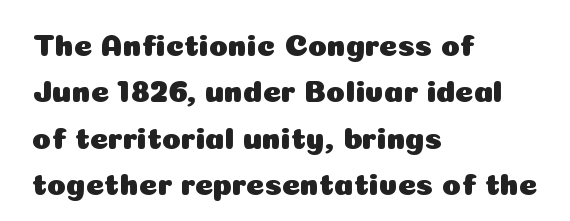
{"serif": "no", "italic": "no", "width": "normal", "stroke_contrast": "low", "x_height": "medium", "monospaced": "no", "underline": "no", "align": "left", "line_spacing": "normal", "line_spacing_ratio": 1.5, "letter_spacing": "normal", "letter_spacing_em": 0.0, "glyph_px": 31}
